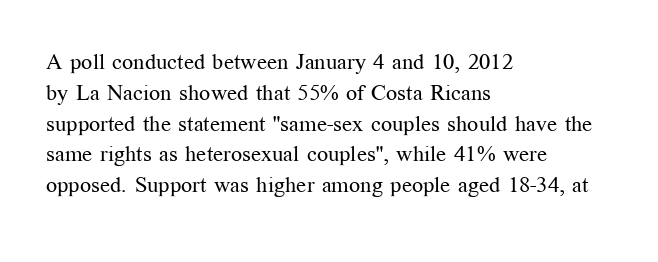
Summary of vertical rhythm: regular, with standard interline spacing. Short note: letters normally spaced. The font's upright variant was chosen for this text. Casual observation: everything's shoved over to the left.
